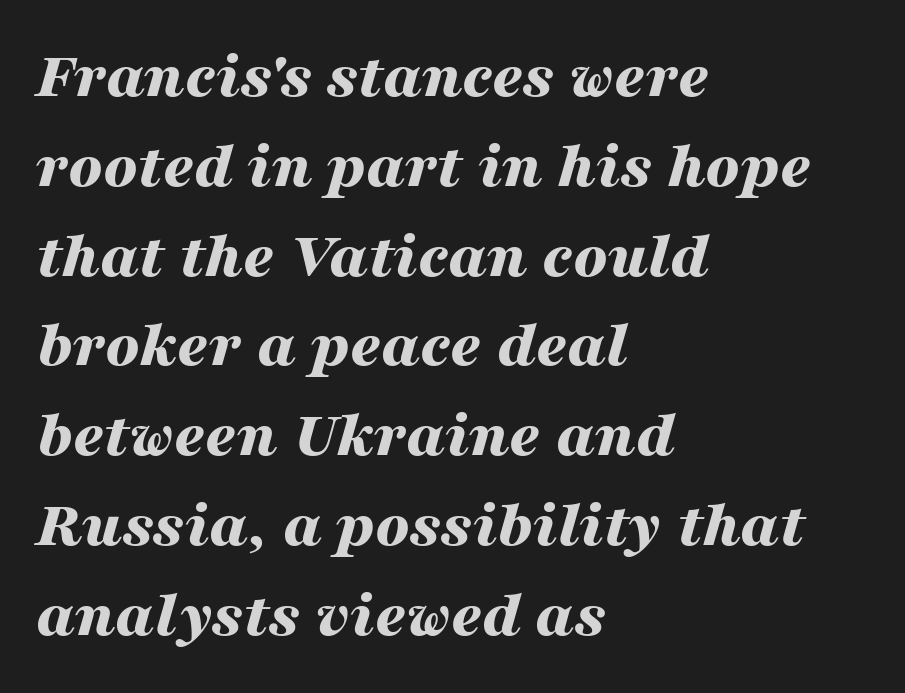
The image shows 67 px bold, wide type, italic (leaning right); set left-aligned, normal line spacing (1.34x), normal letter spacing, not underlined; medium stroke contrast and a medium x-height.
